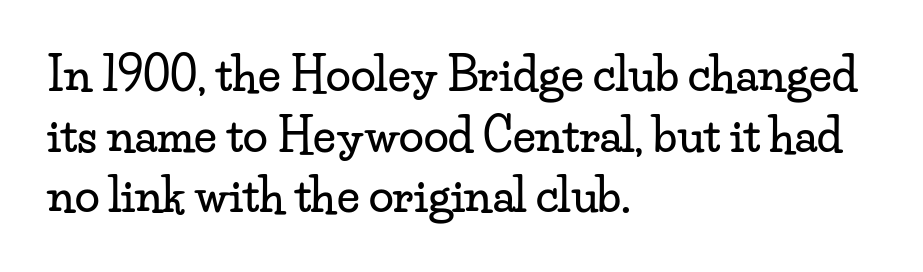
Q: Is the text italic (slanted)? A: No, it is upright.
Q: Is the typeface a serif or a sans-serif typeface? A: Serif.
Q: Is the text underlined? A: No.
Q: How is the paragraph aligned? A: Left-aligned.
Q: Is the spacing between letters normal or unusually wide? A: Normal.
Q: Is the spacing between lines tight, normal or loose? A: Normal.
Q: Width (condensed, normal, or wide)? A: Wide.
Q: Stroke contrast? A: Low.
Q: x-height? A: Small.
Q: Monospaced? A: No.
